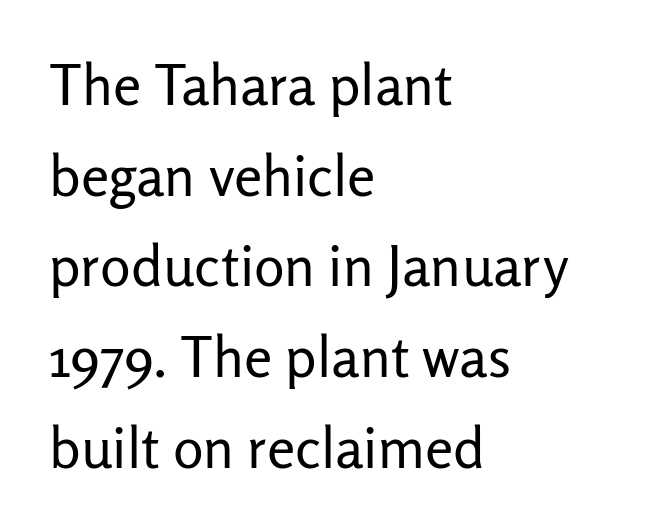
The rendering uses natural spacing where letterforms have individual widths. A typesetter would call this zero additional tracking. Weight: regular or lighter. A typesetter would mark this as roman, not italic. The passage shown is not underscored anywhere. Students, observe: this is what conventionally led text looks like.
